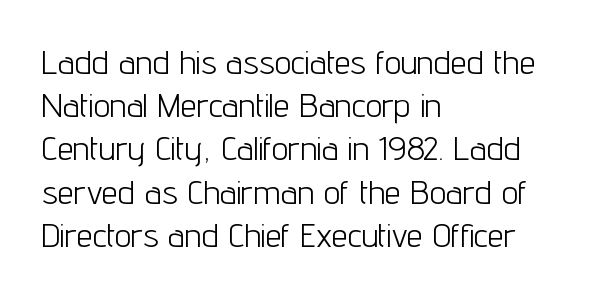
The image shows 33 px light, condensed sans-serif type, upright; set left-aligned, normal line spacing (1.31x), normal letter spacing, not underlined; low stroke contrast and a medium x-height.
